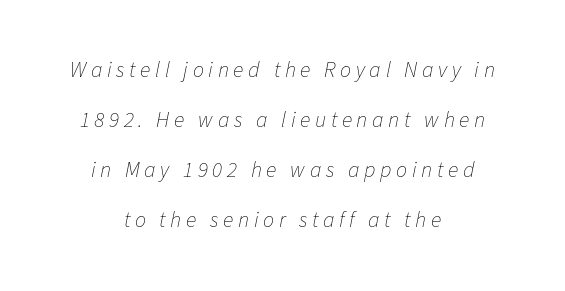
The image shows 22 px text type, italic (leaning right); set centered, loose line spacing (2.28x), unusually wide letter spacing (+0.21 em), not underlined.
